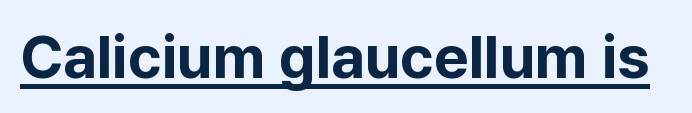
{"serif": "no", "italic": "no", "bold": "yes", "weight": "bold", "width": "normal", "stroke_contrast": "low", "x_height": "medium", "monospaced": "no", "underline": "yes", "letter_spacing": "normal", "letter_spacing_em": 0.0, "glyph_px": 60}
